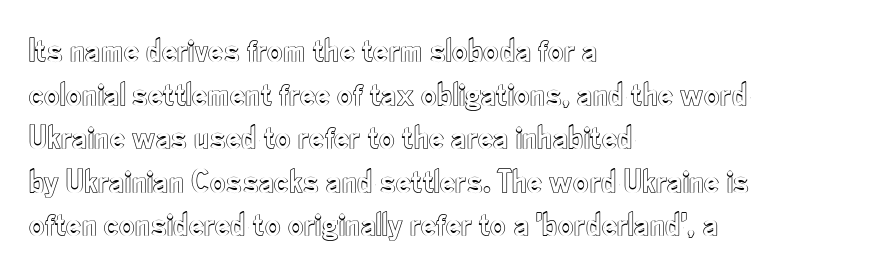
This sample uses an upright cut, with every glyph sitting square on the baseline. The line texture is even and compact thanks to regular tracking. This sample has the flowing, uneven cadence of proportional lettering. Quick note: underline off.
